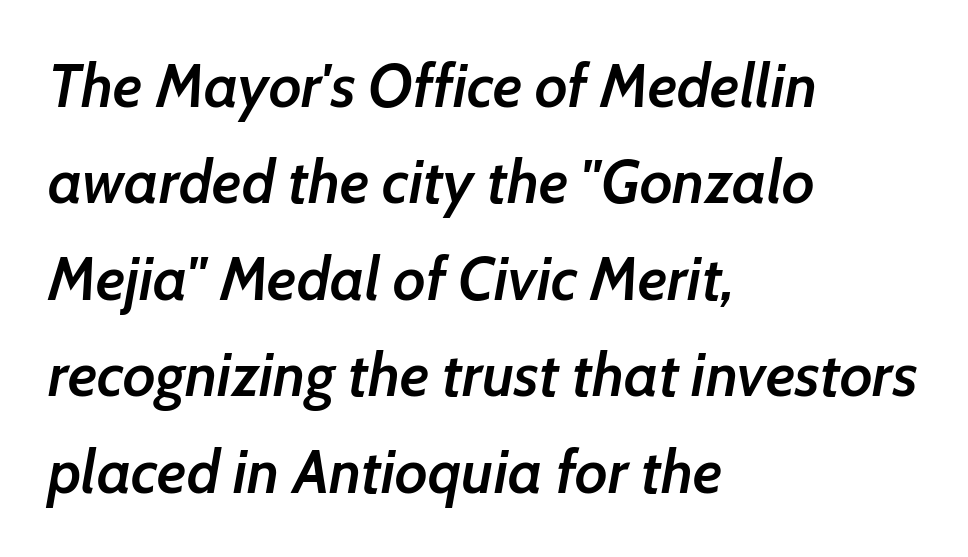
The image shows 61 px semibold type, italic (leaning right); set left-aligned, normal line spacing (1.58x), normal letter spacing, not underlined; low stroke contrast and a medium x-height.
